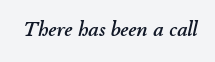
Q: Is the text italic (slanted)? A: Yes, it leans right by about 11 degrees.
Q: Is the text underlined? A: No.
Q: Is the spacing between letters normal or unusually wide? A: Normal.
